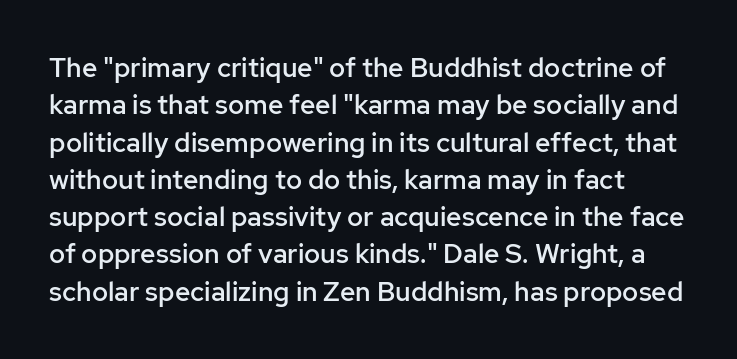
Nobody drew a line under any word here. A fair bit of extra ink — the face is semibold, not bold. Notice how descenders clear the ascenders below comfortably — that's standard leading. When letters stand straight like this, we call the style roman or upright.
